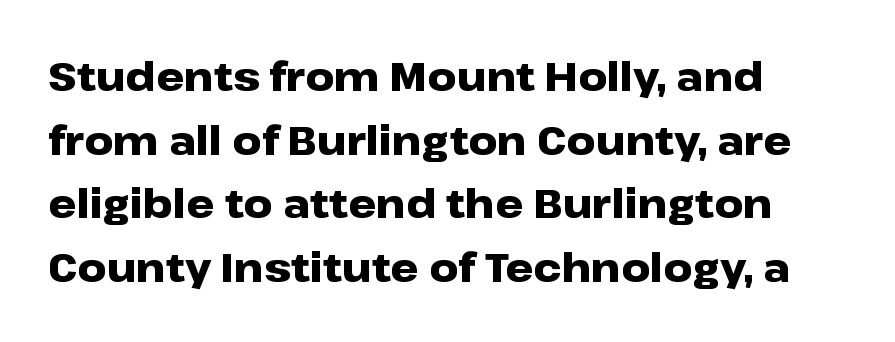
The image shows 40 px heavy, wide sans-serif type, upright; set left-aligned, normal line spacing (1.59x), normal letter spacing, not underlined; low stroke contrast and a medium x-height.
